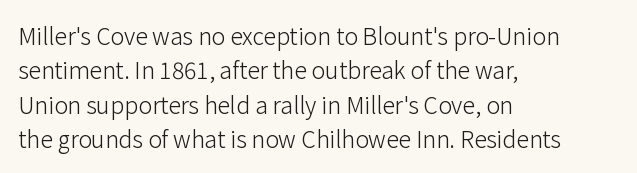
Q: Is the text bold? A: No.
Q: Is the text italic (slanted)? A: No, it is upright.
Q: Is the text underlined? A: No.
Q: How is the paragraph aligned? A: Left-aligned.
Q: Is the spacing between letters normal or unusually wide? A: Normal.
Q: Is the spacing between lines tight, normal or loose? A: Normal.
